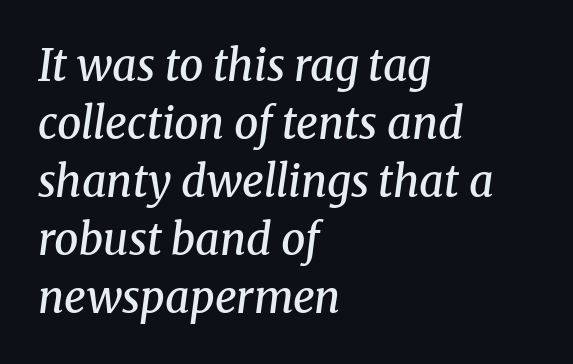
The image shows 43 px semibold serif type, italic (leaning right); set left-aligned, normal line spacing (1.35x), normal letter spacing, not underlined; medium stroke contrast and a medium x-height.
